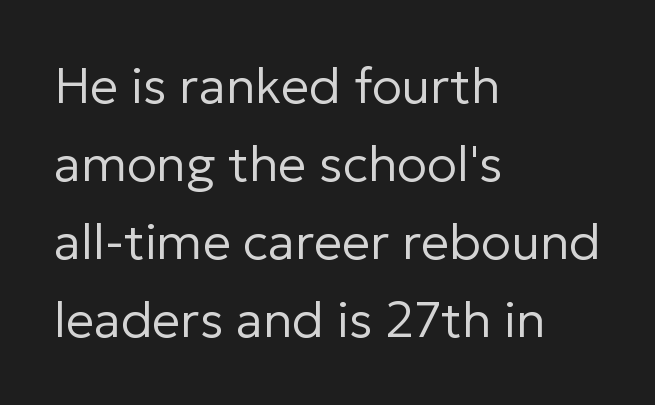
If you measured baseline to baseline, you'd find a middling distance. Is the letter spacing exaggerated? No — it looks like the ordinary default. These lines stack with their left ends in a neat column. Grotesque or geometric, the face here clearly has no serifs. Stems here are at most as thick as an everyday book face. The letters stand upright; this is a roman face.
